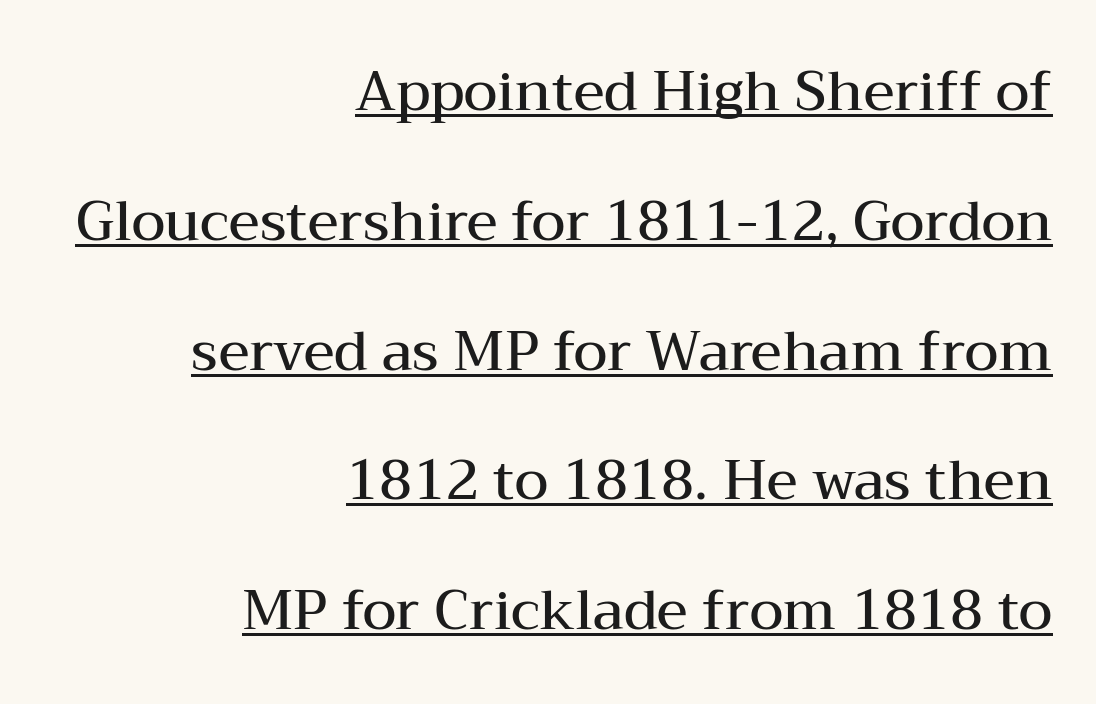
The image shows 55 px semibold, wide serif type, upright; set right-aligned, loose line spacing (2.36x), normal letter spacing, underlined; medium stroke contrast and a medium x-height.
